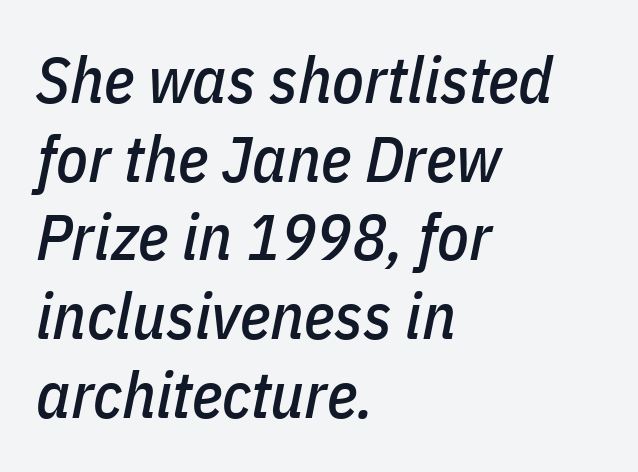
The image shows 65 px condensed type, italic (leaning right); set left-aligned, line spacing 1.21x, normal letter spacing, not underlined; low stroke contrast and a medium x-height.
